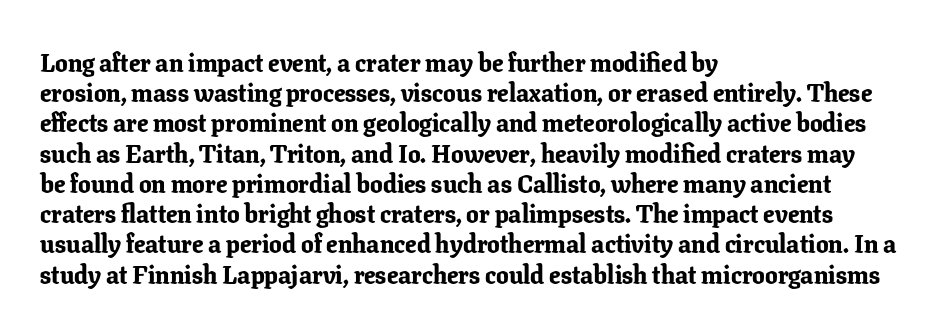
Q: Is the text bold? A: Yes.
Q: Is the text italic (slanted)? A: No, it is upright.
Q: Is the text underlined? A: No.
Q: How is the paragraph aligned? A: Left-aligned.
Q: Is the spacing between letters normal or unusually wide? A: Normal.
